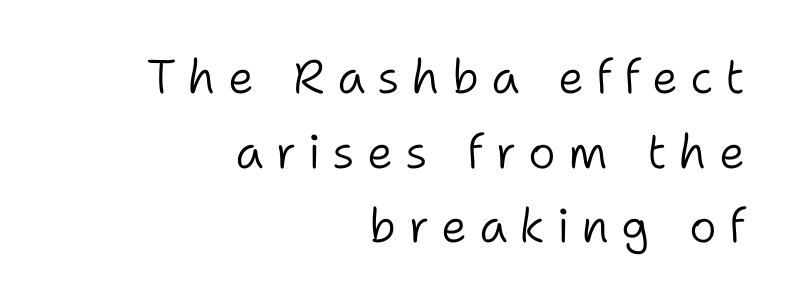
The image shows 47 px light sans-serif type, upright; set right-aligned, normal line spacing (1.59x), unusually wide letter spacing (+0.25 em), not underlined; low stroke contrast and a medium x-height.
